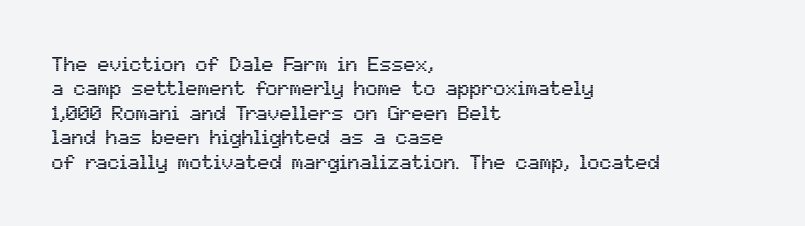
Q: Is the text italic (slanted)? A: No, it is upright.
Q: Is the text underlined? A: No.
Q: How is the paragraph aligned? A: Left-aligned.
Q: Is the spacing between letters normal or unusually wide? A: Normal.
